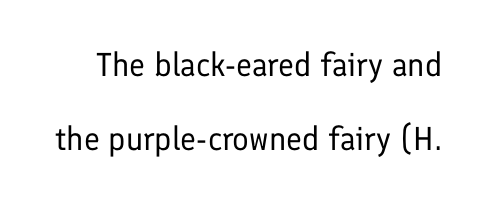
The rendering shows plain stroke endings on the letterforms — a sans-serif design. The vertical gap from one line to the next is large. Unlike italic type, these characters show no tilt at all. A bare baseline throughout the passage. The gaps between neighbouring characters are ordinary and unremarkable. Think of a printed novel: that variable character pitch is what you see here.
